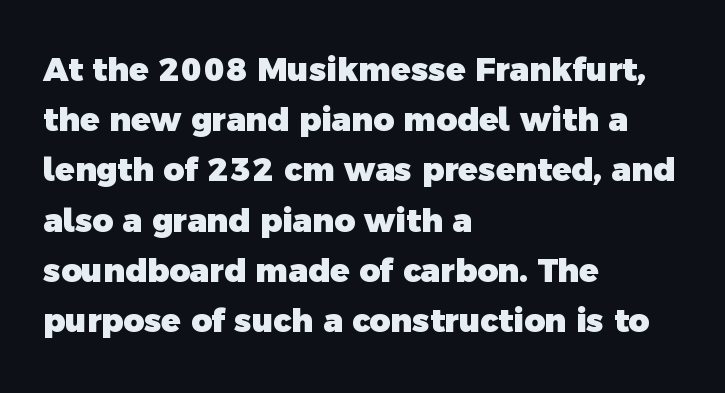
The space beneath each line is pristine and unruled. Think of a printed novel: that variable character pitch is what you see here. Emphasis by weight is at full strength: bold. Look at the bottom of the vertical strokes: they stop flat, with no serifs.
